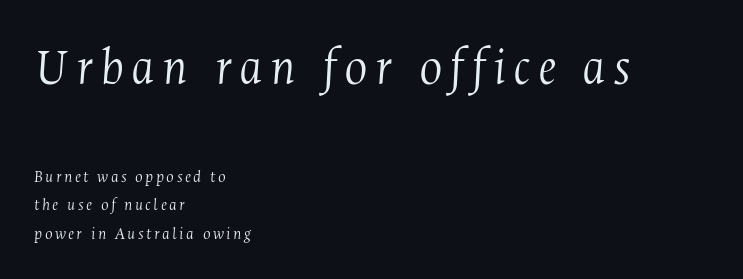
{"serif": "yes", "italic": "yes", "lean": "right", "slant_degrees": 4, "bold": "no", "weight": "light", "width": "condensed", "stroke_contrast": "medium", "x_height": "medium", "monospaced": "no", "underline": "no", "align": "left", "line_spacing": "normal", "line_spacing_ratio": 1.58, "larger_block": "first", "size_ratio": 3.06, "glyph_px": 55}
